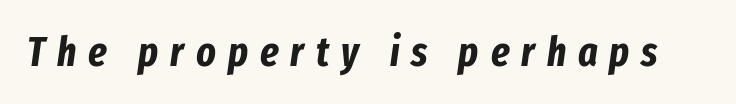
Observe the lean: these are italic letterforms. Character widths vary here, with narrow letters taking less room than wide ones. The zone under the glyphs is completely vacant. How heavy is the stroke? Heavy — this is a bold. Letter spacing: wide.
